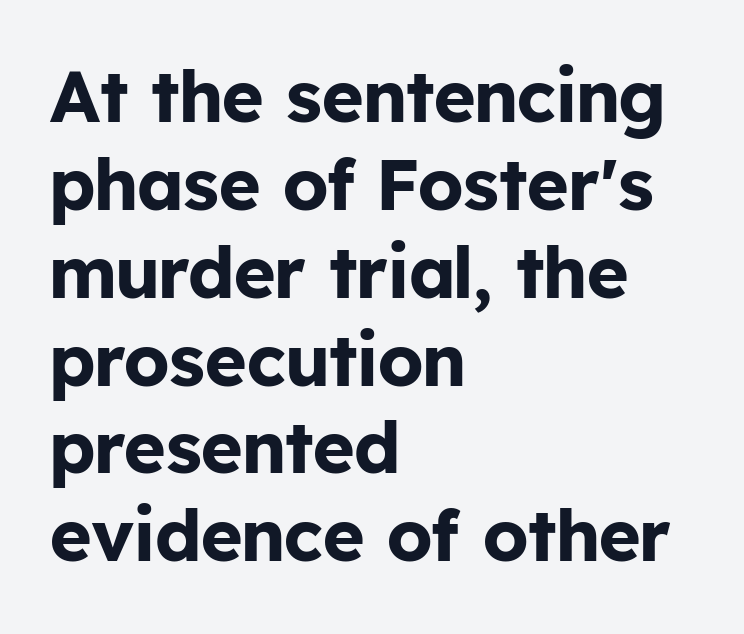
The image shows 72 px bold sans-serif type, upright; set left-aligned, line spacing 1.22x, normal letter spacing, not underlined; low stroke contrast and a medium x-height.
